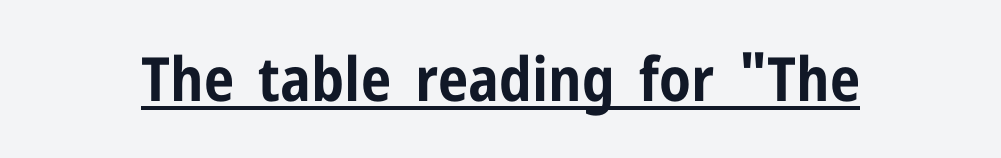
The image shows 61 px bold, condensed sans-serif type, upright; set normal letter spacing, underlined; low stroke contrast and a medium x-height.
